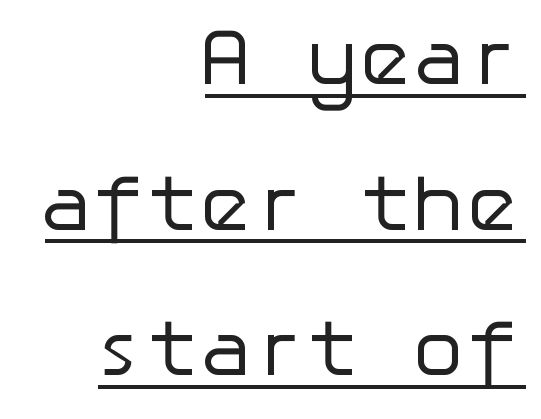
The image shows 80 px regular-weight sans-serif type, upright; set right-aligned, line spacing 1.82x, normal letter spacing, underlined; low stroke contrast and a medium x-height.
